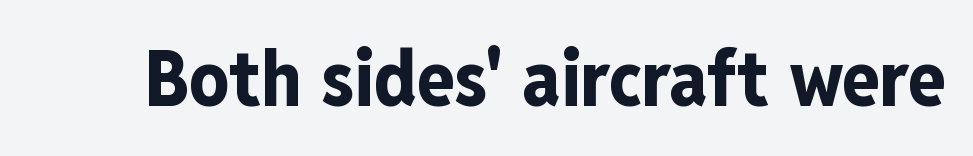
The image shows 78 px bold, condensed sans-serif type, upright; set normal letter spacing, not underlined; low stroke contrast and a medium x-height.
